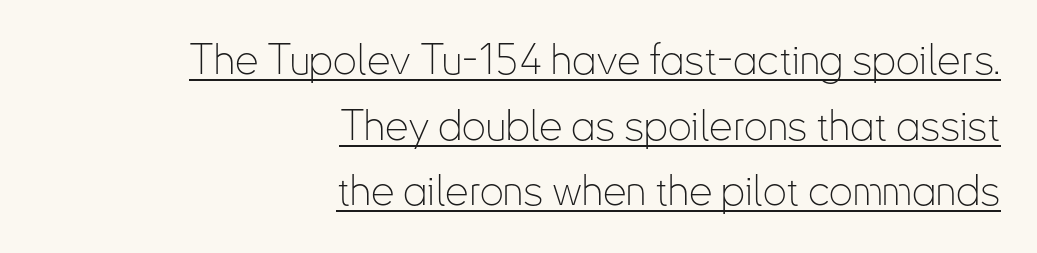
Q: Is the text bold? A: No.
Q: Is the text italic (slanted)? A: No, it is upright.
Q: Is the typeface a serif or a sans-serif typeface? A: Sans-serif.
Q: Is the text underlined? A: Yes.
Q: How is the paragraph aligned? A: Right-aligned.
Q: Is the spacing between letters normal or unusually wide? A: Normal.
Q: Is the spacing between lines tight, normal or loose? A: Normal.
Q: Width (condensed, normal, or wide)? A: Condensed.
Q: Stroke contrast? A: Low.
Q: x-height? A: Small.
Q: Monospaced? A: No.
